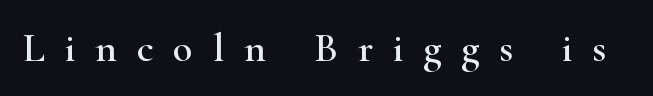
Old-style or modern, the face here clearly has serifs. Notice how the stems are strictly vertical — no italics here. Varying glyph widths throughout — classic text-font behaviour. The space beneath each line is pristine and unruled. Characters follow at a spacing far wider than the type designer built in.
